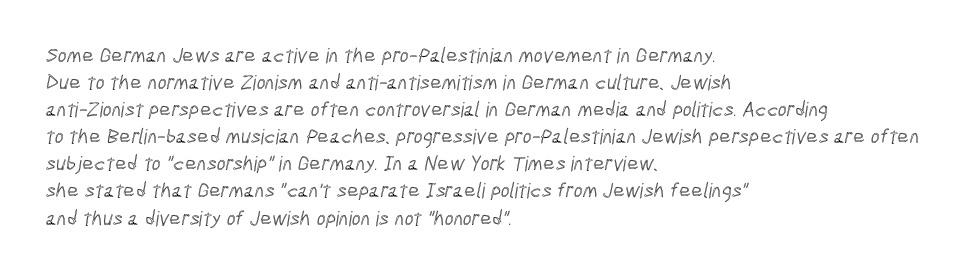
Q: Is the text underlined? A: No.
Q: How is the paragraph aligned? A: Left-aligned.
Q: Is the spacing between letters normal or unusually wide? A: Normal.
Q: Is the spacing between lines tight, normal or loose? A: Normal.
